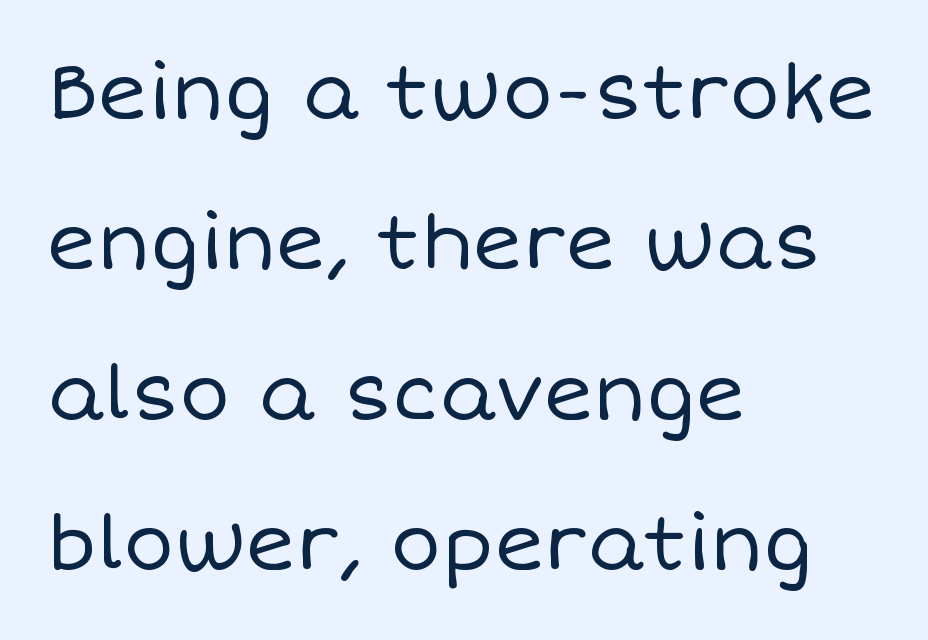
Q: Is the text bold? A: No.
Q: Is the text italic (slanted)? A: No, it is upright.
Q: Is the text underlined? A: No.
Q: How is the paragraph aligned? A: Left-aligned.
Q: Is the spacing between letters normal or unusually wide? A: Normal.
Q: Is the spacing between lines tight, normal or loose? A: Loose.
Q: Width (condensed, normal, or wide)? A: Normal.
Q: Stroke contrast? A: Low.
Q: x-height? A: Large.
Q: Monospaced? A: No.
